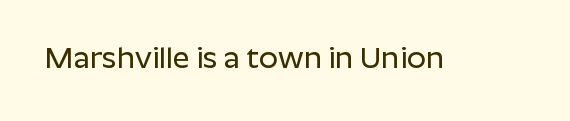
The image shows 30 px sans-serif type, upright; set normal letter spacing, not underlined; low stroke contrast and a medium x-height.
